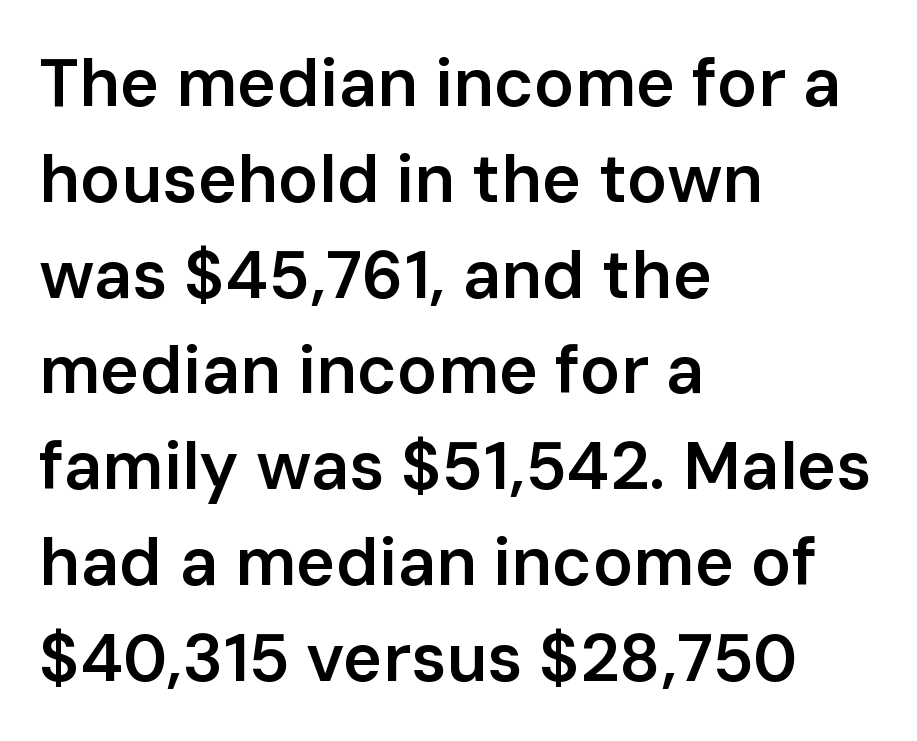
The image shows 67 px semibold sans-serif type, upright; set left-aligned, normal line spacing (1.43x), normal letter spacing, not underlined; low stroke contrast and a medium x-height.
